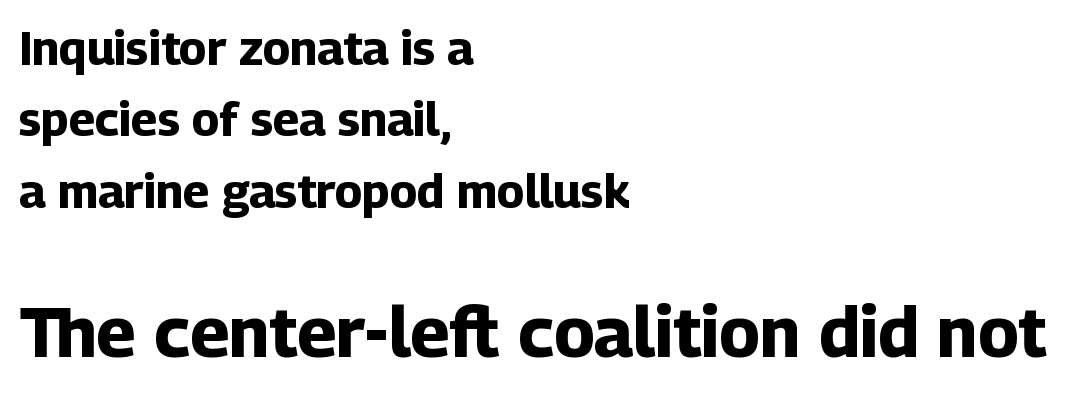
The gap between lines stays unmarked. These lines are rendered in a variable-pitch font. The face used here appears at its bigger size in the lower chunk. Every letter is thick-stroked: bold, no question. The glyphs in this specimen are sans serif.
